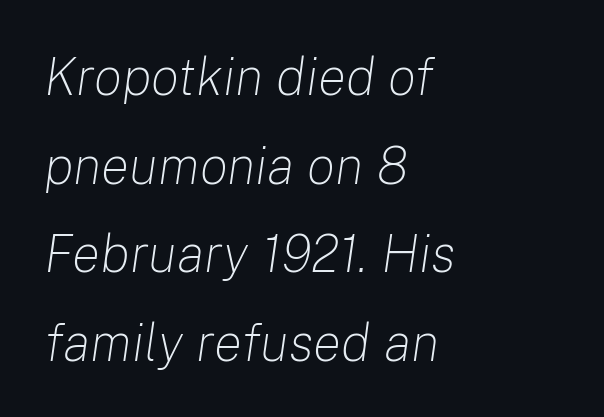
Here the designer chose a conventional face with non-uniform glyph widths. The gaps between neighbouring characters are ordinary and unremarkable. The weight tops out at a normal text grade. The lines sit at an ordinary, default distance from one another. Does the copy run flush right? No — it runs flush left. If you drew a line through each stem, it would be angled.
